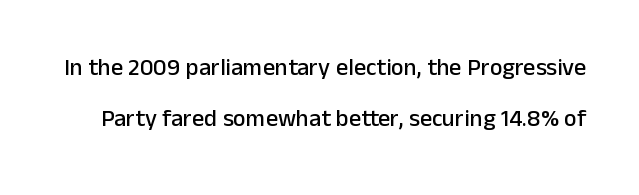
Q: Is the text italic (slanted)? A: No, it is upright.
Q: Is the text underlined? A: No.
Q: Is the spacing between letters normal or unusually wide? A: Normal.
Q: Is the spacing between lines tight, normal or loose? A: Loose.
